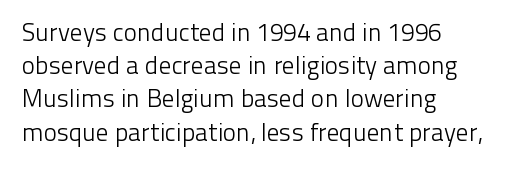
The image shows 25 px text type, upright; set left-aligned, normal line spacing (1.33x), normal letter spacing, not underlined.
